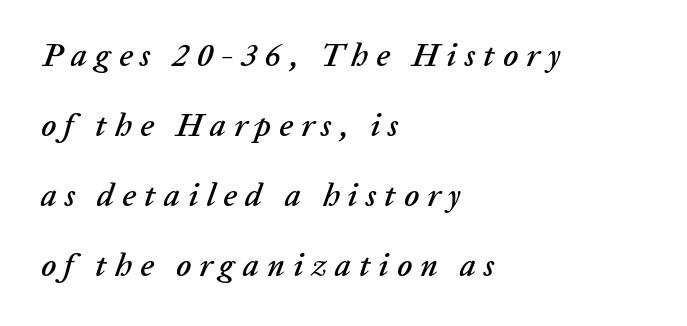
Q: Is the text italic (slanted)? A: Yes, it leans right by about 20 degrees.
Q: Is the text underlined? A: No.
Q: How is the paragraph aligned? A: Left-aligned.
Q: Is the spacing between letters normal or unusually wide? A: Unusually wide.
Q: Is the spacing between lines tight, normal or loose? A: Loose.
Q: Width (condensed, normal, or wide)? A: Normal.
Q: Stroke contrast? A: Low.
Q: x-height? A: Medium.
Q: Monospaced? A: No.
